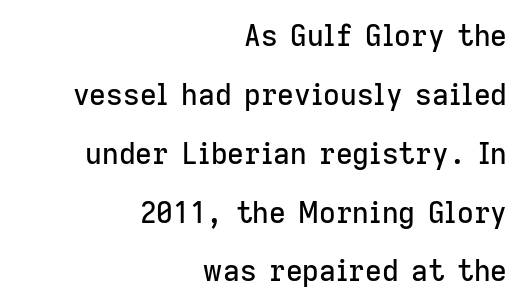
Q: Is the text italic (slanted)? A: No, it is upright.
Q: Is the typeface a serif or a sans-serif typeface? A: Sans-serif.
Q: Is the text underlined? A: No.
Q: How is the paragraph aligned? A: Right-aligned.
Q: Is the spacing between letters normal or unusually wide? A: Normal.
Q: Is the spacing between lines tight, normal or loose? A: Loose.
Q: Width (condensed, normal, or wide)? A: Normal.
Q: Stroke contrast? A: Low.
Q: x-height? A: Medium.
Q: Monospaced? A: No.
